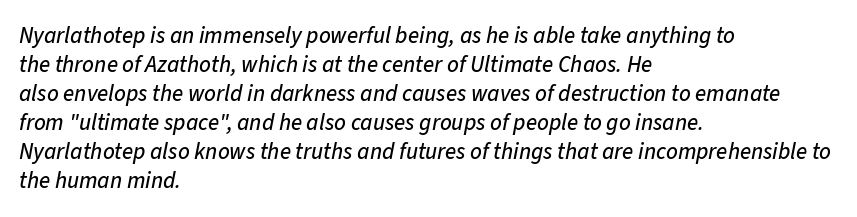
Compared with a centered layout, this one pins lines to the left instead. Style check: oblique. This sample keeps an unexceptional amount of space between lines. There is no visible air inserted between adjacent glyphs.
